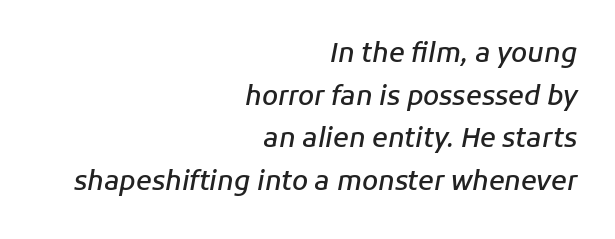
Q: Is the text bold? A: Semi-bold.
Q: Is the text italic (slanted)? A: Yes, it leans right by about 11 degrees.
Q: Is the text underlined? A: No.
Q: How is the paragraph aligned? A: Right-aligned.
Q: Is the spacing between letters normal or unusually wide? A: Normal.
Q: Is the spacing between lines tight, normal or loose? A: Normal.
